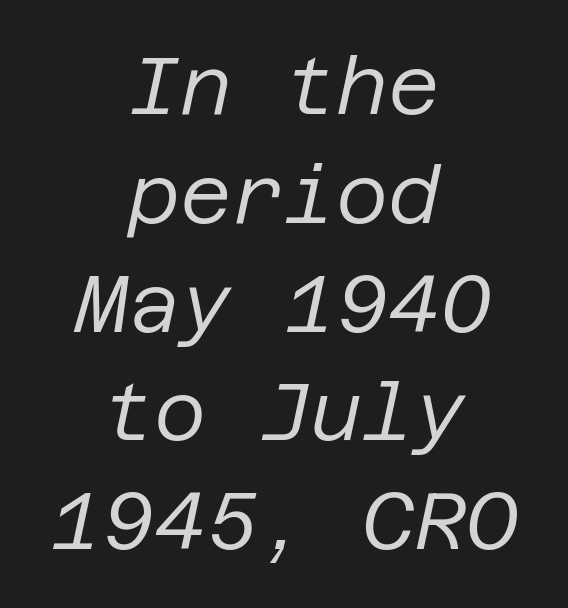
The image shows 80 px regular-weight type, italic (leaning right); set centered, normal line spacing (1.36x), normal letter spacing, not underlined; low stroke contrast and a large x-height.
